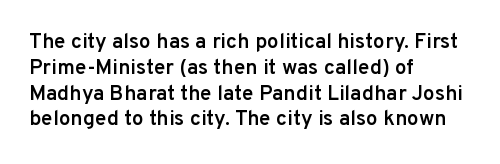
The image shows 21 px text type, upright; set left-aligned, line spacing 1.23x, normal letter spacing, not underlined.
